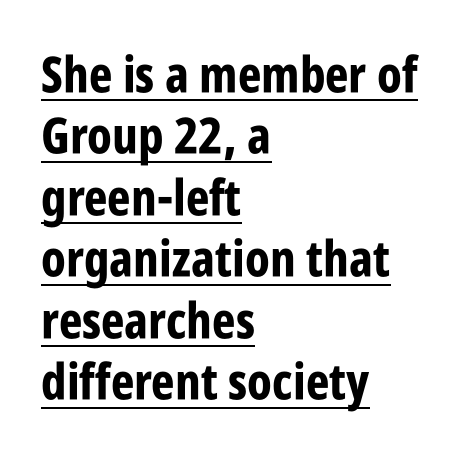
The image shows 50 px bold, condensed sans-serif type, upright; set left-aligned, line spacing 1.23x, normal letter spacing, underlined; low stroke contrast and a large x-height.
